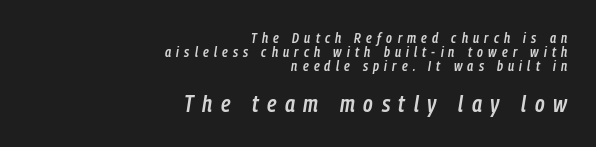
Q: Is the text bold? A: Semi-bold.
Q: Is the text italic (slanted)? A: Yes, it leans right by about 9 degrees.
Q: Is the text underlined? A: No.
Q: How is the paragraph aligned? A: Right-aligned.
Q: Is the spacing between letters normal or unusually wide? A: Unusually wide.
Q: Is the spacing between lines tight, normal or loose? A: Tight.
Q: Which block of text is set in a larger size, the first (top) or the second (bottom)? A: The second (bottom) one.
